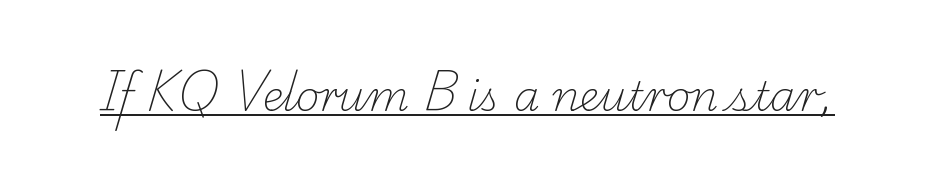
Q: Is the text bold? A: No.
Q: Is the typeface a serif or a sans-serif typeface? A: Serif.
Q: Is the text underlined? A: Yes.
Q: Is the spacing between letters normal or unusually wide? A: Normal.
Q: Width (condensed, normal, or wide)? A: Normal.
Q: Stroke contrast? A: Low.
Q: x-height? A: Small.
Q: Monospaced? A: No.
